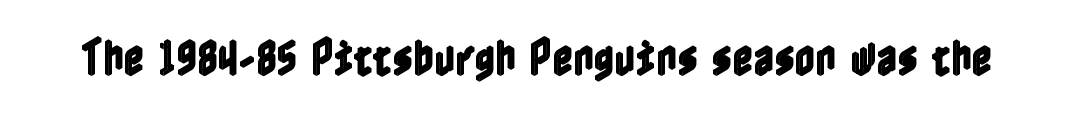
The image shows 40 px condensed type, upright; set normal letter spacing, not underlined; a medium x-height.
